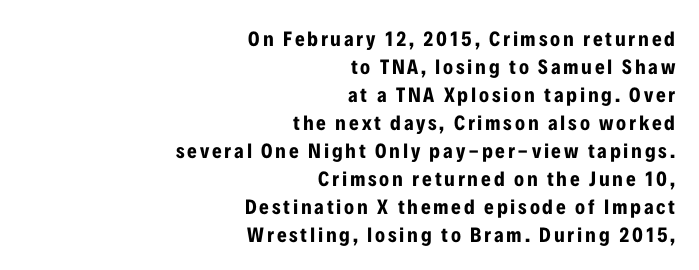
The image shows 21 px bold type, upright; set right-aligned, normal line spacing (1.33x), not underlined.
